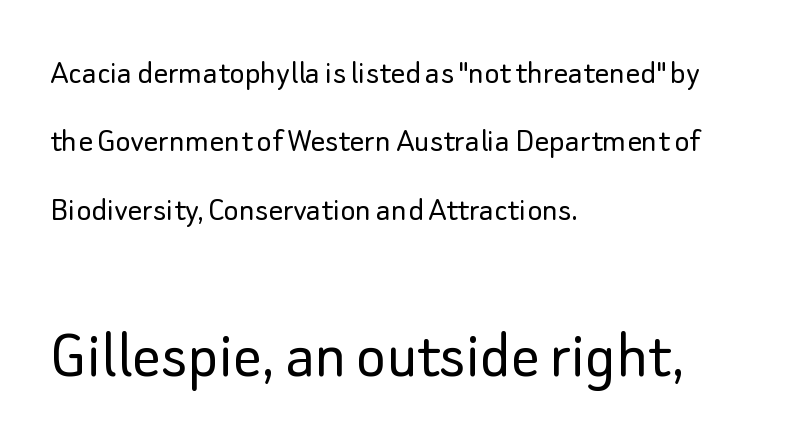
{"serif": "no", "italic": "no", "bold": "no", "weight": "light", "width": "normal", "stroke_contrast": "low", "x_height": "small", "monospaced": "no", "underline": "no", "align": "left", "line_spacing": "loose", "line_spacing_ratio": 1.9, "letter_spacing": "normal", "letter_spacing_em": 0.0, "larger_block": "second", "size_ratio": 1.97, "glyph_px": 71}
